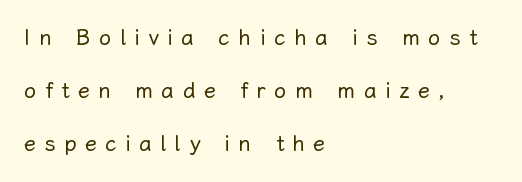
The image shows 22 px text type, upright; set left-aligned, loose line spacing (2.41x), unusually wide letter spacing (+0.38 em), not underlined.
